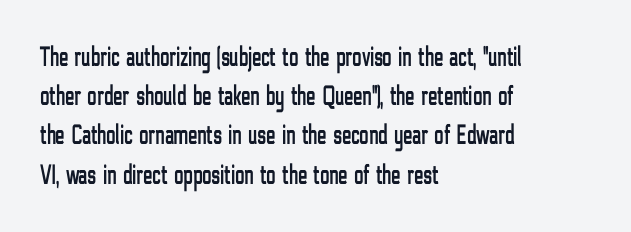
Unlike italic type, these characters show no tilt at all. These lines are rendered in a variable-pitch font. Does the leading feel generous? No, just average. Is the block centered? No — it sits flush against the left margin. Nobody drew a line under any word here.
